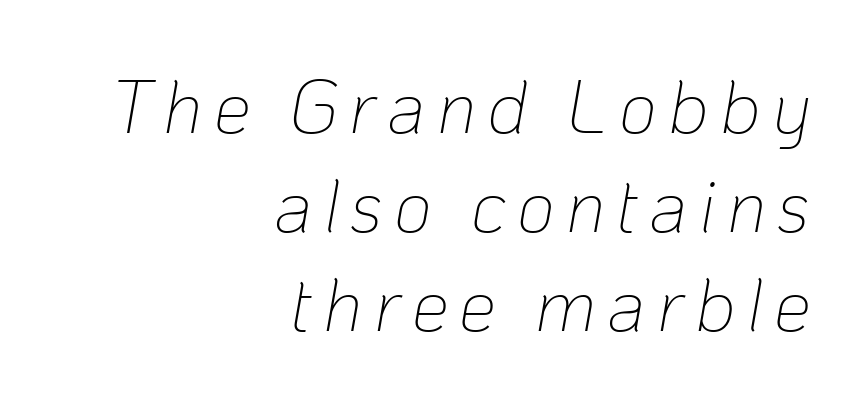
The vertical gap from one line to the next is medium. The glyphs look as if they've been sheared to an angle. Words float on clear page, feet unadorned. No chunkiness to these letters — they're not bold.
